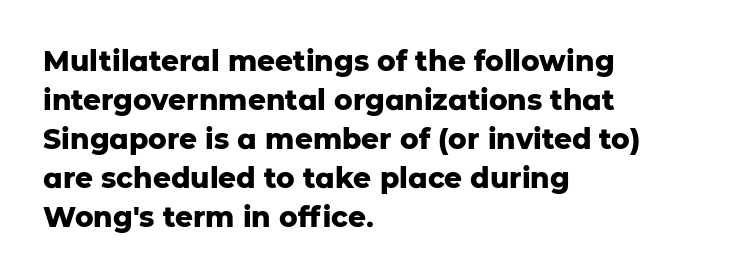
Each row of text sits above clean, open space. Italic: no, the glyphs are upright roman. The face used here is proportionally spaced, like ordinary book or web type. Examine the stroke ends and you'll find no serifs. Compared with a centered layout, this one pins lines to the left instead. Short note: letters normally spaced.
